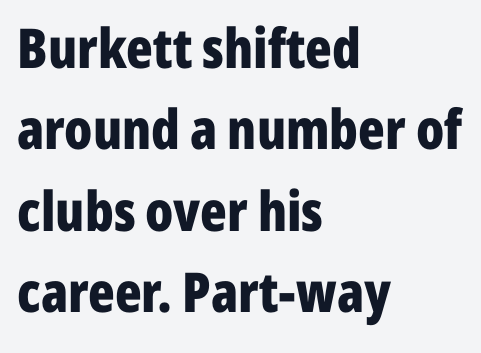
This sample has the flowing, uneven cadence of proportional lettering. These lines sit exactly where default settings would place them. The rendering keeps characters at their native spacing. This is roman type, the default non-slanted kind. Set as a true bold cut, around the 700 mark.
